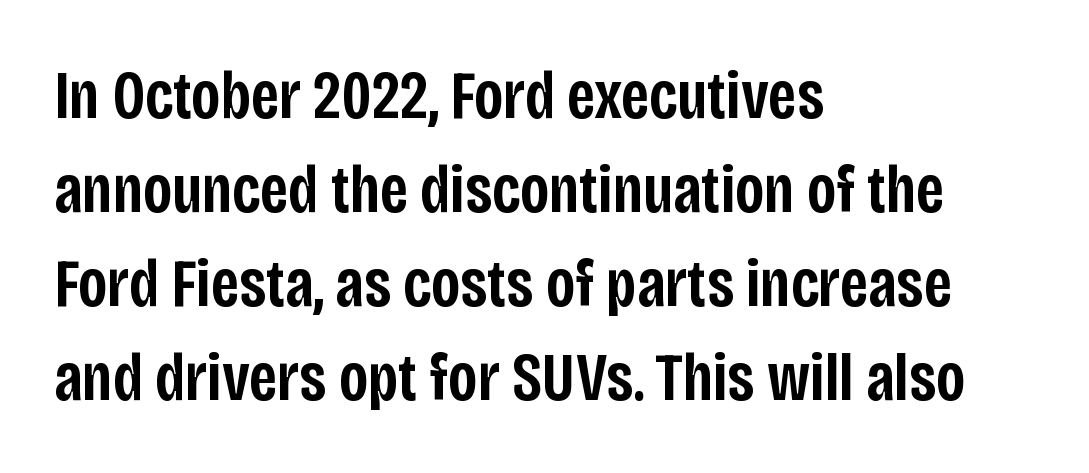
{"serif": "no", "italic": "no", "bold": "semi", "weight": "semibold", "width": "condensed", "stroke_contrast": "low", "x_height": "large", "monospaced": "no", "underline": "no", "align": "left", "line_spacing": "normal", "line_spacing_ratio": 1.38, "letter_spacing": "normal", "letter_spacing_em": 0.0, "glyph_px": 68}
